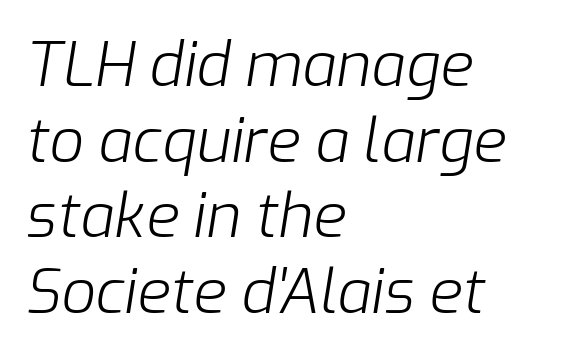
The weight tops out at a normal text grade. Is the block centered? No — it sits flush against the left margin. The letterforms sit shoulder to shoulder at normal distance. A typesetter would call this proportional, since set widths differ per character. The passage shown leans; its letterforms are oblique.
